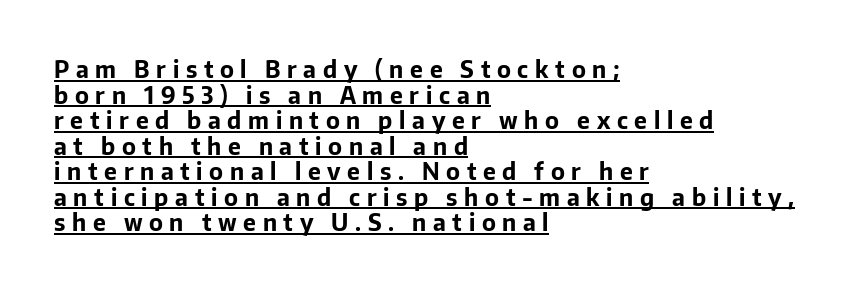
Q: Is the text bold? A: Yes.
Q: Is the text italic (slanted)? A: No, it is upright.
Q: Is the text underlined? A: Yes.
Q: How is the paragraph aligned? A: Left-aligned.
Q: Is the spacing between letters normal or unusually wide? A: Unusually wide.
Q: Is the spacing between lines tight, normal or loose? A: Tight.
